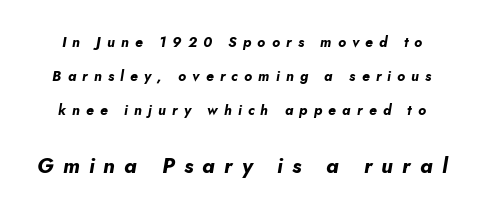
The image shows 21 px bold type, italic (leaning right); set loose line spacing (2.42x), unusually wide letter spacing (+0.44 em), not underlined; the second (bottom) block is 1.5x larger.
